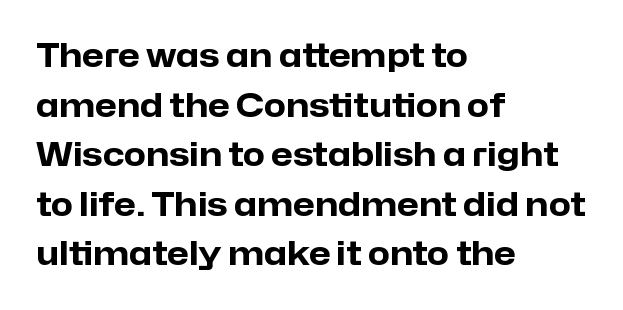
Q: Is the text bold? A: Yes.
Q: Is the text italic (slanted)? A: No, it is upright.
Q: Is the typeface a serif or a sans-serif typeface? A: Sans-serif.
Q: Is the text underlined? A: No.
Q: How is the paragraph aligned? A: Left-aligned.
Q: Is the spacing between letters normal or unusually wide? A: Normal.
Q: Is the spacing between lines tight, normal or loose? A: Normal.
Q: Width (condensed, normal, or wide)? A: Normal.
Q: Stroke contrast? A: Low.
Q: x-height? A: Medium.
Q: Monospaced? A: No.
